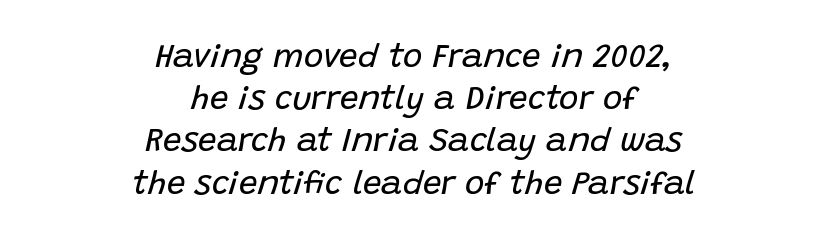
Q: Is the text bold? A: No.
Q: Is the text italic (slanted)? A: Yes, it leans right by about 15 degrees.
Q: Is the text underlined? A: No.
Q: How is the paragraph aligned? A: Centered.
Q: Is the spacing between letters normal or unusually wide? A: Normal.
Q: Is the spacing between lines tight, normal or loose? A: Normal.
Q: Width (condensed, normal, or wide)? A: Normal.
Q: Stroke contrast? A: Low.
Q: x-height? A: Large.
Q: Monospaced? A: No.
